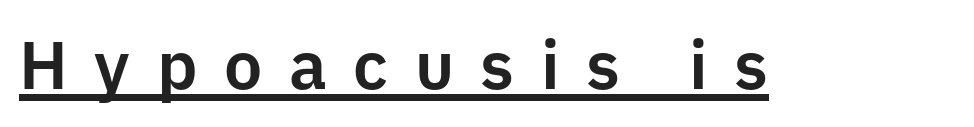
Characters follow at a spacing far wider than the type designer built in. Italic: no, the glyphs are upright roman. Is this a fixed-width face? No — the glyphs have proportional, varying widths. Notice how a bar underscores the lettering throughout.
